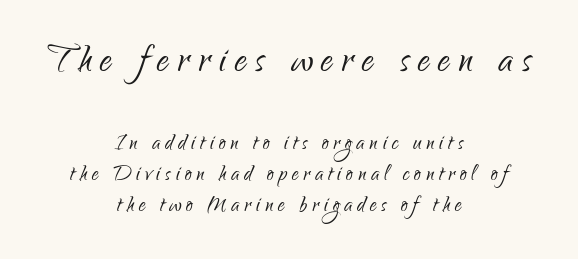
Q: Is the text bold? A: No.
Q: Is the text italic (slanted)? A: Yes.
Q: Is the typeface a serif or a sans-serif typeface? A: Sans-serif.
Q: Is the text underlined? A: No.
Q: How is the paragraph aligned? A: Centered.
Q: Is the spacing between lines tight, normal or loose? A: Tight.
Q: Which block of text is set in a larger size, the first (top) or the second (bottom)? A: The first (top) one.
Q: Width (condensed, normal, or wide)? A: Condensed.
Q: Stroke contrast? A: Low.
Q: x-height? A: Small.
Q: Monospaced? A: No.
